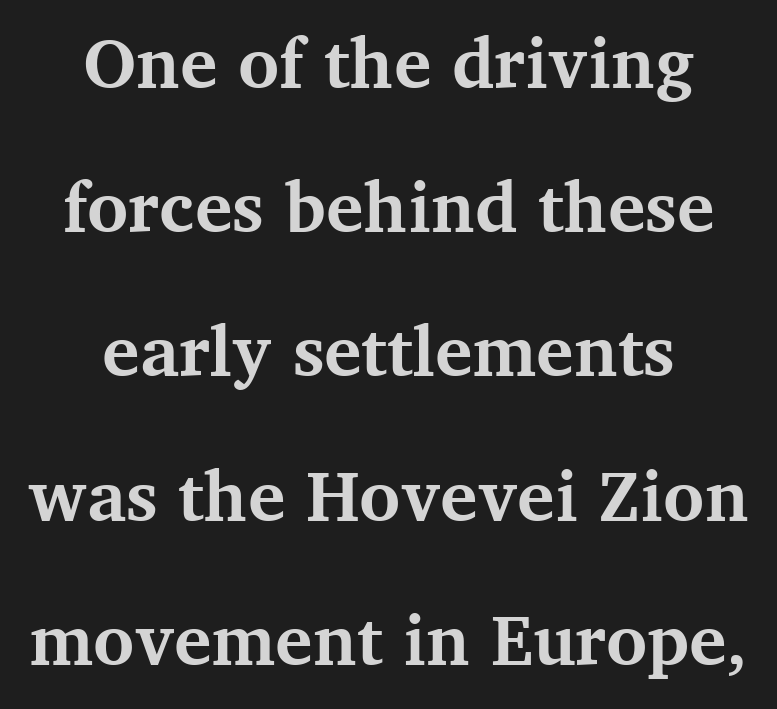
The image shows 70 px bold serif type, upright; set centered, loose line spacing (2.06x), normal letter spacing, not underlined; medium stroke contrast and a medium x-height.
